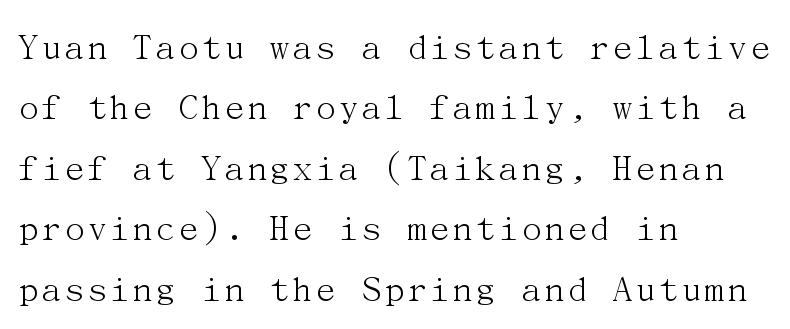
The typography opts for an upright posture over an oblique one. The baseline area is clear. The tracking reads as untouched default to a designer's eye. The text was rendered using a seriffed face with decorative stroke endings. Heft: none added — not bold. Quick note: interline space is typical.
